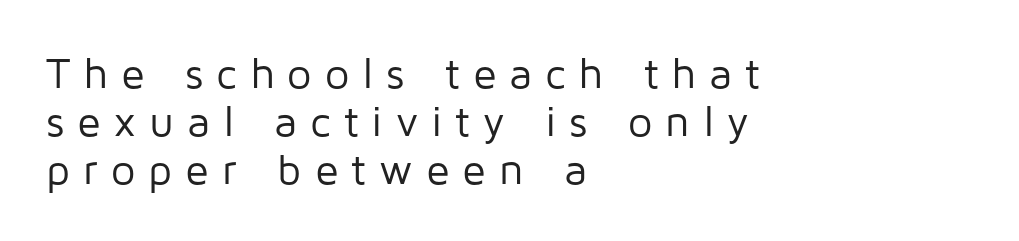
Each line starts at the same left margin while the right side varies. This is the regular roman posture of the typeface. Leading is clearly below the norm, producing a dense column. These lines are rendered in a variable-pitch font. Font category for this specimen: sans-serif.
